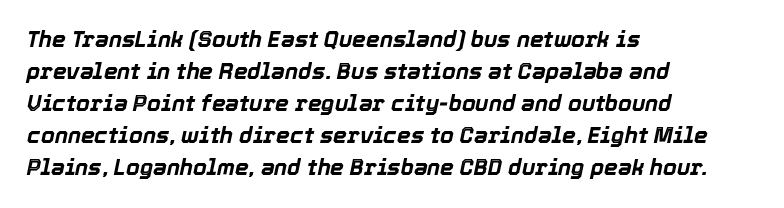
Q: Is the text bold? A: Yes.
Q: Is the text italic (slanted)? A: Yes, it leans right by about 12 degrees.
Q: Is the text underlined? A: No.
Q: How is the paragraph aligned? A: Left-aligned.
Q: Is the spacing between letters normal or unusually wide? A: Normal.
Q: Is the spacing between lines tight, normal or loose? A: Normal.
